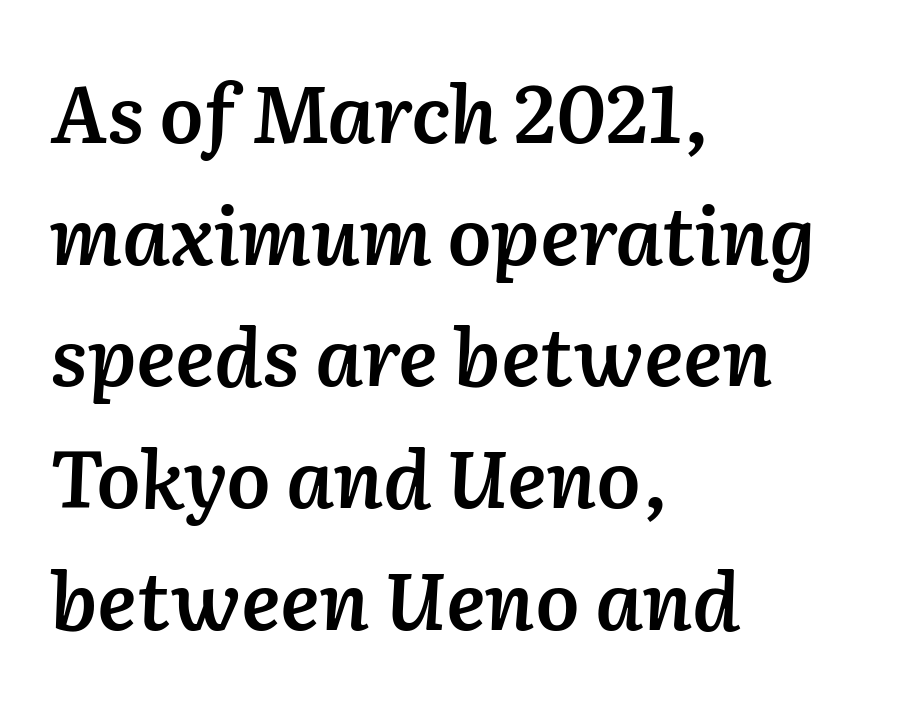
The designer left line spacing at the default. Beneath every word, the page is bare. Do the characters align in a grid? No, the font is proportional. The passage is arranged the way most books set body copy — flush left. Here the glyphs are tracked normally, forming tight word shapes.
